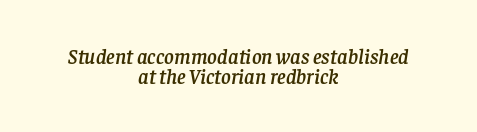
The image shows 21 px text type, italic (leaning right); set centered, tight line spacing (0.96x), normal letter spacing, not underlined.
